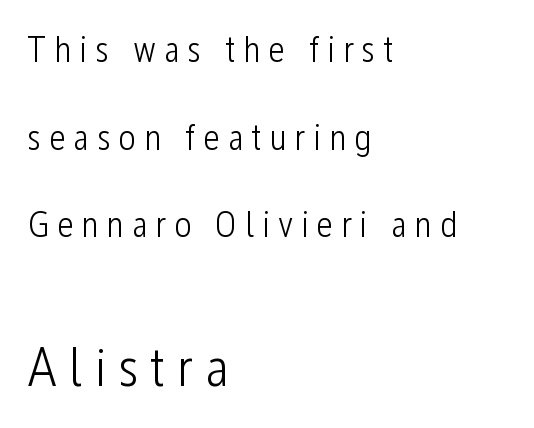
Q: Is the text bold? A: No.
Q: Is the text italic (slanted)? A: No, it is upright.
Q: Is the typeface a serif or a sans-serif typeface? A: Sans-serif.
Q: Is the text underlined? A: No.
Q: How is the paragraph aligned? A: Left-aligned.
Q: Is the spacing between letters normal or unusually wide? A: Unusually wide.
Q: Is the spacing between lines tight, normal or loose? A: Loose.
Q: Which block of text is set in a larger size, the first (top) or the second (bottom)? A: The second (bottom) one.
Q: Width (condensed, normal, or wide)? A: Condensed.
Q: Stroke contrast? A: Low.
Q: x-height? A: Medium.
Q: Monospaced? A: No.
